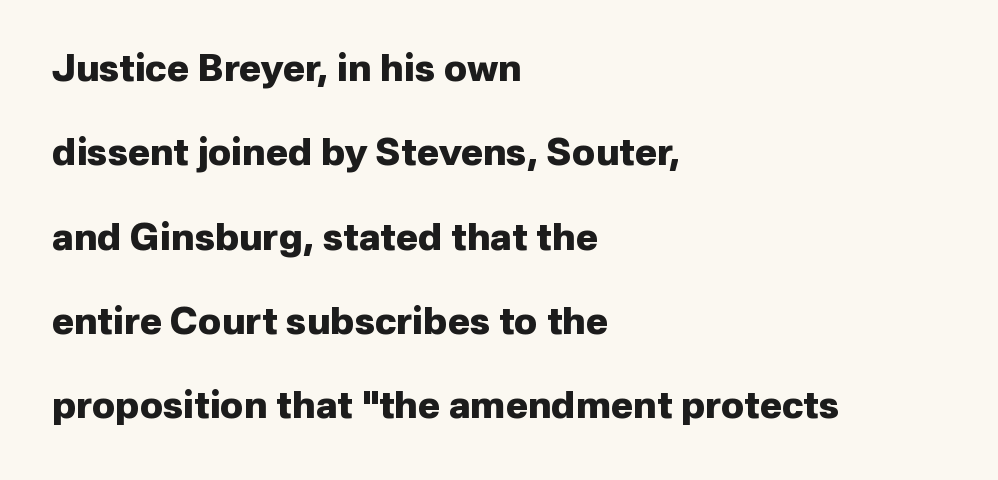
Q: Is the text bold? A: Yes.
Q: Is the text italic (slanted)? A: No, it is upright.
Q: Is the typeface a serif or a sans-serif typeface? A: Sans-serif.
Q: Is the text underlined? A: No.
Q: How is the paragraph aligned? A: Left-aligned.
Q: Is the spacing between letters normal or unusually wide? A: Normal.
Q: Is the spacing between lines tight, normal or loose? A: Loose.
Q: Width (condensed, normal, or wide)? A: Normal.
Q: Stroke contrast? A: Low.
Q: x-height? A: Medium.
Q: Monospaced? A: No.
